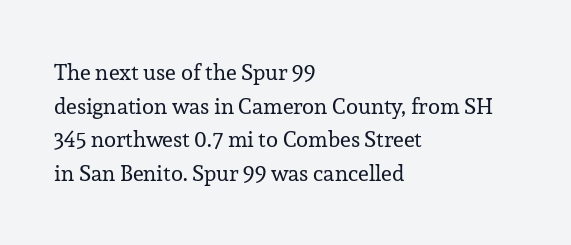
Q: Is the text bold? A: No.
Q: Is the text italic (slanted)? A: No, it is upright.
Q: Is the text underlined? A: No.
Q: How is the paragraph aligned? A: Left-aligned.
Q: Is the spacing between letters normal or unusually wide? A: Normal.
Q: Is the spacing between lines tight, normal or loose? A: Normal.
